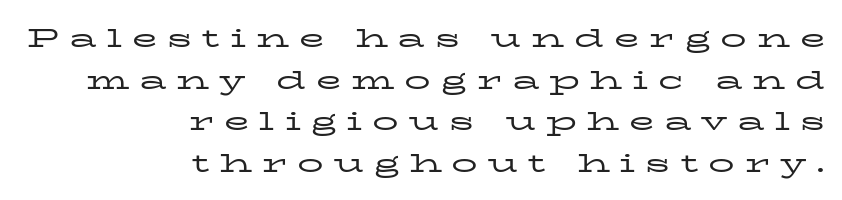
Q: Is the text bold? A: No.
Q: Is the text italic (slanted)? A: No, it is upright.
Q: Is the text underlined? A: No.
Q: How is the paragraph aligned? A: Right-aligned.
Q: Is the spacing between letters normal or unusually wide? A: Unusually wide.
Q: Is the spacing between lines tight, normal or loose? A: Normal.
